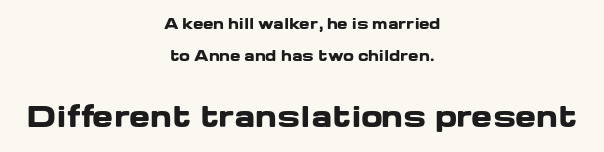
Q: Is the text bold? A: Yes.
Q: Is the text italic (slanted)? A: No, it is upright.
Q: Is the typeface a serif or a sans-serif typeface? A: Sans-serif.
Q: Is the text underlined? A: No.
Q: How is the paragraph aligned? A: Centered.
Q: Is the spacing between letters normal or unusually wide? A: Normal.
Q: Is the spacing between lines tight, normal or loose? A: Loose.
Q: Which block of text is set in a larger size, the first (top) or the second (bottom)? A: The second (bottom) one.
Q: Width (condensed, normal, or wide)? A: Wide.
Q: Stroke contrast? A: Low.
Q: x-height? A: Medium.
Q: Monospaced? A: No.
